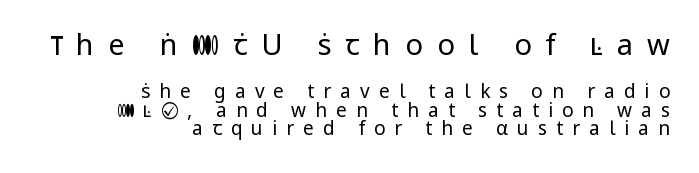
{"serif": "no", "italic": "no", "bold": "no", "weight": "regular", "width": "normal", "stroke_contrast": "low", "x_height": "medium", "monospaced": "no", "underline": "no", "align": "right", "line_spacing": "tight", "line_spacing_ratio": 0.97, "letter_spacing": "wide", "letter_spacing_em": 0.48, "larger_block": "first", "size_ratio": 1.53, "glyph_px": 29}
